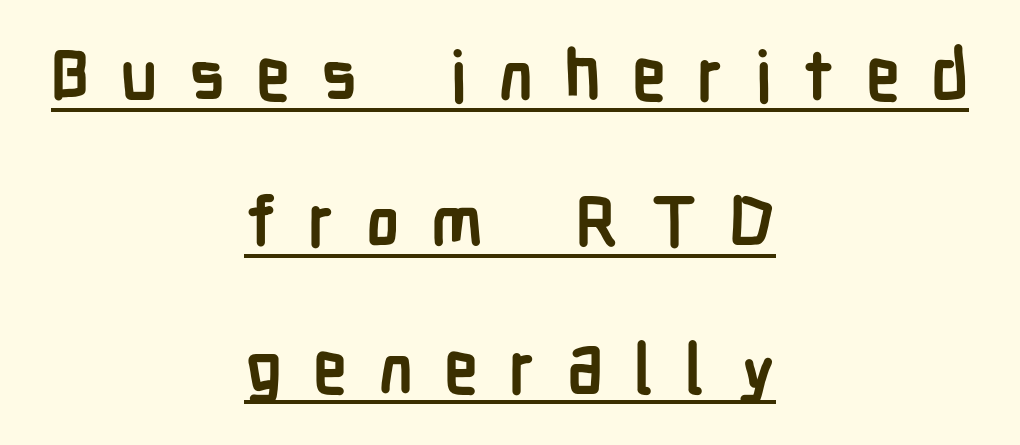
{"serif": "no", "italic": "no", "bold": "yes", "weight": "semibold", "width": "condensed", "stroke_contrast": "low", "x_height": "medium", "monospaced": "no", "underline": "yes", "align": "center", "line_spacing": "loose", "line_spacing_ratio": 2.12, "letter_spacing": "wide", "letter_spacing_em": 0.45, "glyph_px": 69}
